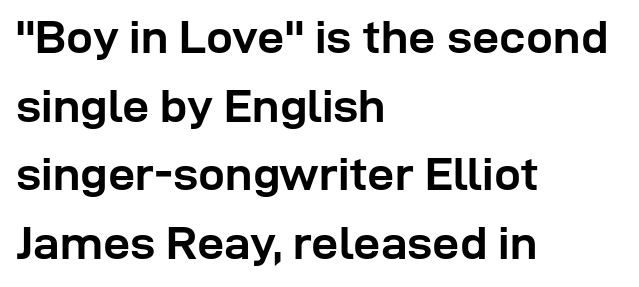
{"serif": "no", "italic": "no", "bold": "yes", "weight": "semibold", "width": "normal", "stroke_contrast": "low", "x_height": "medium", "monospaced": "no", "underline": "no", "align": "left", "line_spacing": "normal", "line_spacing_ratio": 1.43, "letter_spacing": "normal", "letter_spacing_em": 0.0, "glyph_px": 48}
